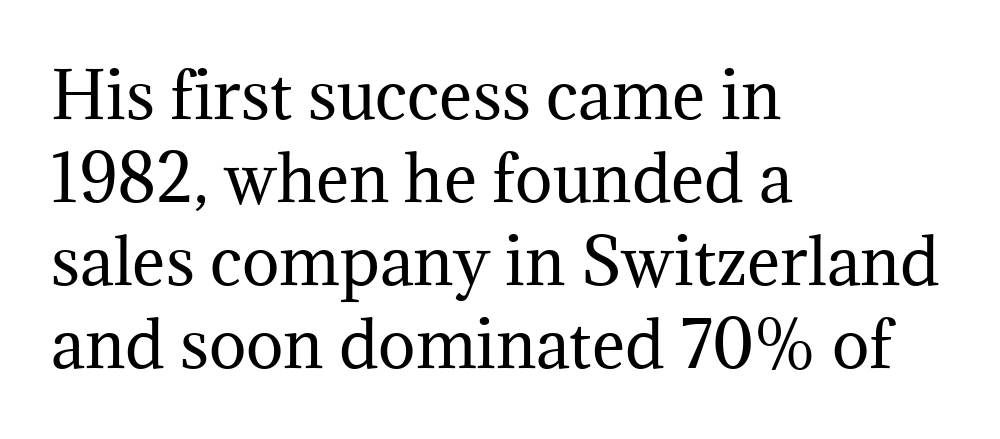
Q: Is the text bold? A: No.
Q: Is the text italic (slanted)? A: No, it is upright.
Q: Is the typeface a serif or a sans-serif typeface? A: Serif.
Q: Is the text underlined? A: No.
Q: How is the paragraph aligned? A: Left-aligned.
Q: Is the spacing between letters normal or unusually wide? A: Normal.
Q: Is the spacing between lines tight, normal or loose? A: Normal.
Q: Width (condensed, normal, or wide)? A: Normal.
Q: Stroke contrast? A: Medium.
Q: x-height? A: Medium.
Q: Monospaced? A: No.
